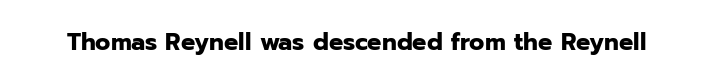
Q: Is the text bold? A: Yes.
Q: Is the text italic (slanted)? A: No, it is upright.
Q: Is the text underlined? A: No.
Q: Is the spacing between letters normal or unusually wide? A: Normal.
